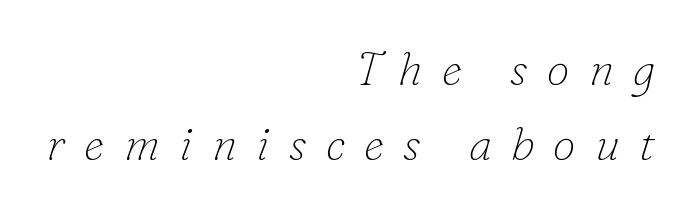
The image shows 46 px thin serif type, italic (leaning right); set right-aligned, normal line spacing (1.64x), unusually wide letter spacing (+0.42 em), not underlined; low stroke contrast and a small x-height.
